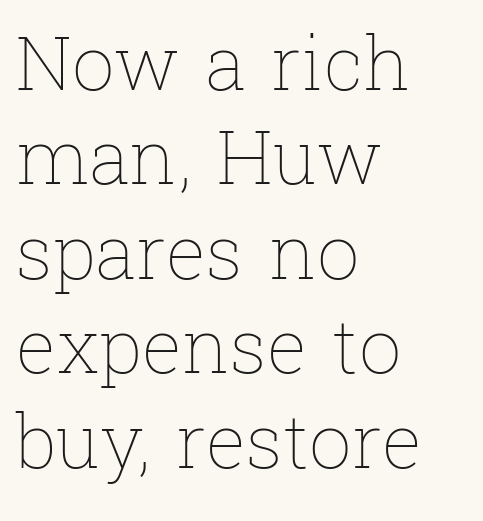
The image shows 75 px thin type, upright; set left-aligned, normal line spacing (1.26x), normal letter spacing, not underlined; low stroke contrast and a medium x-height.
